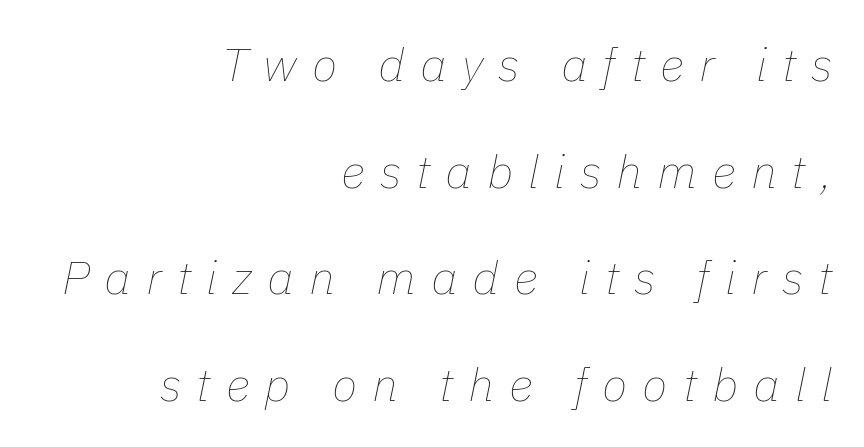
The image shows 47 px thin type, italic (leaning right); set right-aligned, loose line spacing (2.27x), unusually wide letter spacing (+0.32 em), not underlined; low stroke contrast and a medium x-height.
